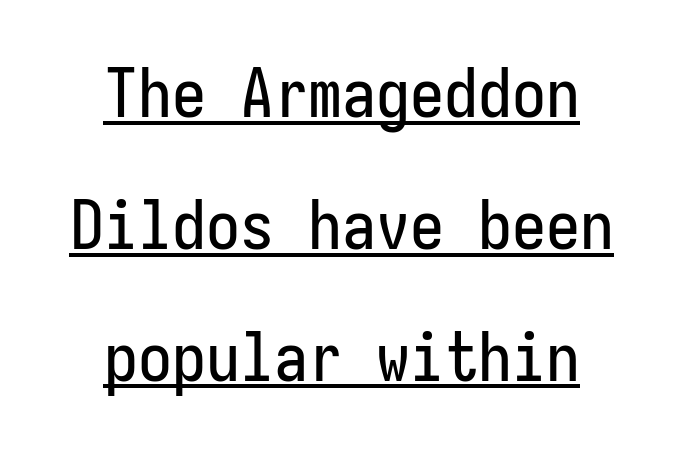
The image shows 68 px condensed sans-serif type, upright; set centered, loose line spacing (1.94x), normal letter spacing, underlined; low stroke contrast and a medium x-height.
